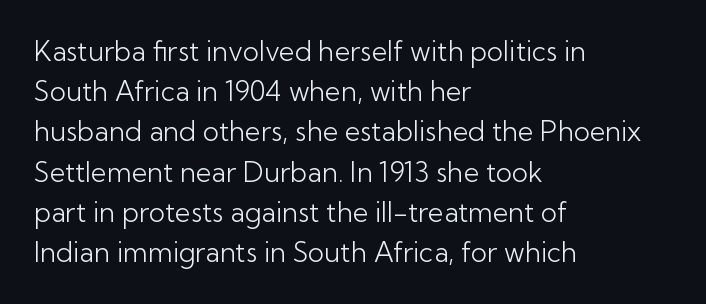
Q: Is the text bold? A: No.
Q: Is the text italic (slanted)? A: No, it is upright.
Q: Is the text underlined? A: No.
Q: How is the paragraph aligned? A: Left-aligned.
Q: Is the spacing between letters normal or unusually wide? A: Normal.
Q: Is the spacing between lines tight, normal or loose? A: Normal.
